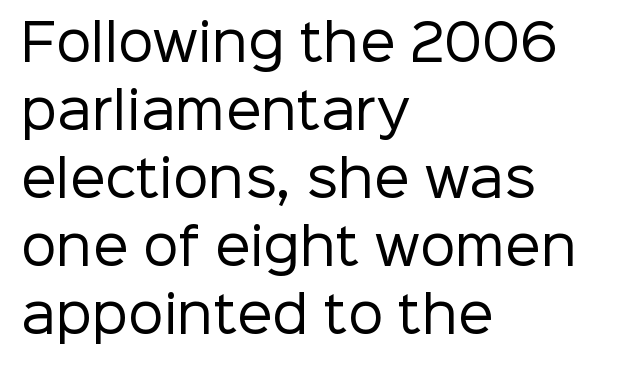
Q: Is the text bold? A: No.
Q: Is the text italic (slanted)? A: No, it is upright.
Q: Is the typeface a serif or a sans-serif typeface? A: Sans-serif.
Q: Is the text underlined? A: No.
Q: How is the paragraph aligned? A: Left-aligned.
Q: Is the spacing between letters normal or unusually wide? A: Normal.
Q: Is the spacing between lines tight, normal or loose? A: Normal.
Q: Width (condensed, normal, or wide)? A: Normal.
Q: Stroke contrast? A: Low.
Q: x-height? A: Medium.
Q: Monospaced? A: No.
